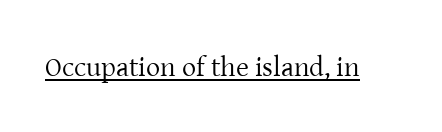
Q: Is the text bold? A: No.
Q: Is the text italic (slanted)? A: No, it is upright.
Q: Is the typeface a serif or a sans-serif typeface? A: Serif.
Q: Is the text underlined? A: Yes.
Q: Is the spacing between letters normal or unusually wide? A: Normal.
Q: Width (condensed, normal, or wide)? A: Normal.
Q: Stroke contrast? A: Low.
Q: x-height? A: Medium.
Q: Monospaced? A: No.
